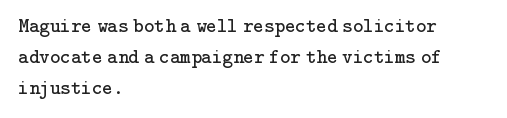
{"italic": "no", "bold": "no", "underline": "no", "align": "left", "line_spacing": "normal", "line_spacing_ratio": 1.56, "letter_spacing": "normal", "letter_spacing_em": 0.0, "glyph_px": 20}
